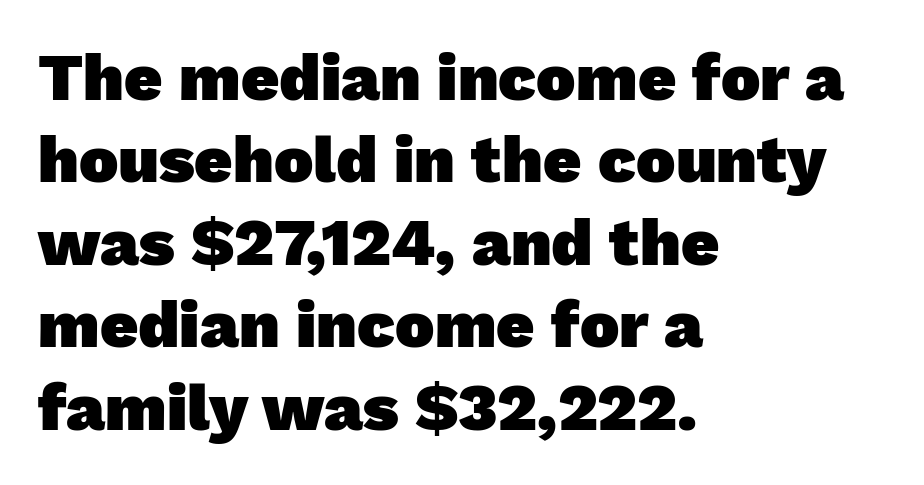
{"serif": "no", "bold": "yes", "weight": "heavy", "width": "normal", "stroke_contrast": "low", "x_height": "medium", "monospaced": "no", "underline": "no", "align": "left", "line_spacing": "normal", "line_spacing_ratio": 1.25, "letter_spacing": "normal", "letter_spacing_em": 0.0, "glyph_px": 66}
